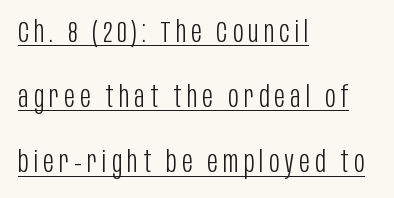
Each line of the rendering has a horizontal stroke beneath the glyphs. Counters stay open thanks to moderate or lighter strokes. The passage shown stacks its lines with a broad gap. You could not count columns in this text — the font is proportionally spaced.
